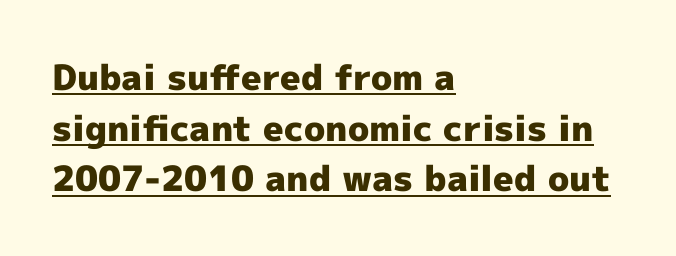
The letters are bold, with thick, heavy strokes. In CSS terms this would be text-align: left. Think of a printed novel: that variable character pitch is what you see here. Each line of the rendering has a horizontal stroke beneath the glyphs.
